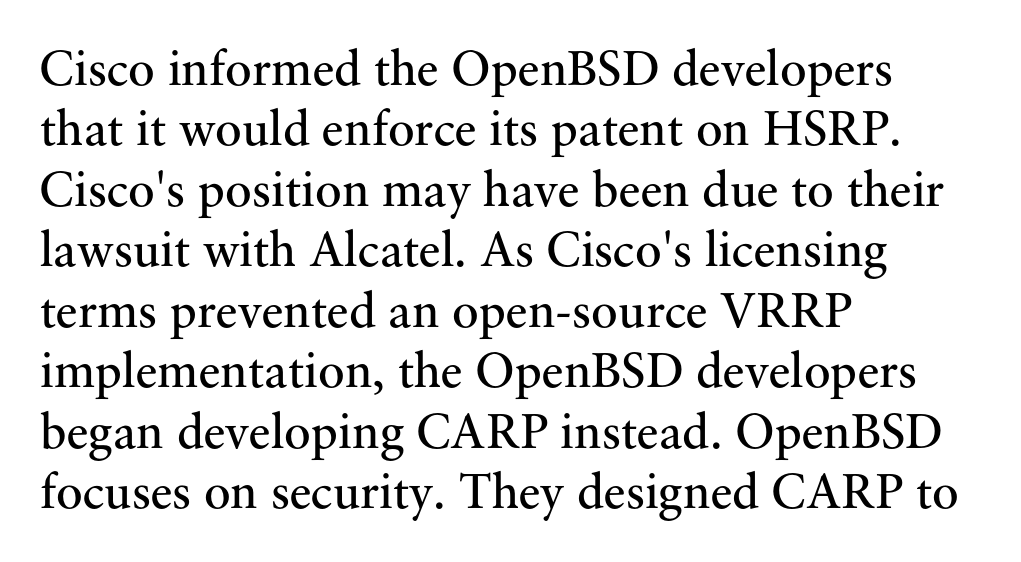
The letters look calm and open, with moderate or lighter stems. Observe the ordinary spacing: letters are neighbours, not strangers. The lines are quadded left. Are there feet on the stems? There are — it's a serif. Nope, not italic — everything's standing straight. Letters rest on an invisible, unmarked baseline.
